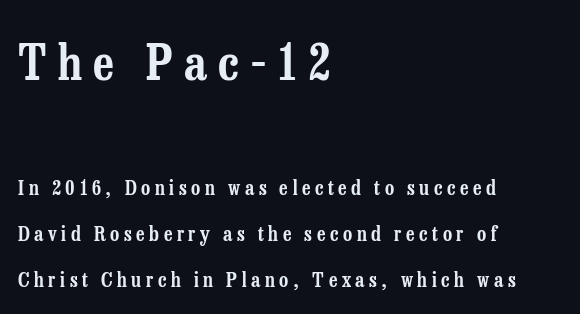
Underline: absent. This is serif lettering, the kind often seen in printed books. Spacing verdict: proportional, widths tailored to each character. Words appear elongated and porous because spacing is wide. Typeset ragged right — the left edge is the straight one.
